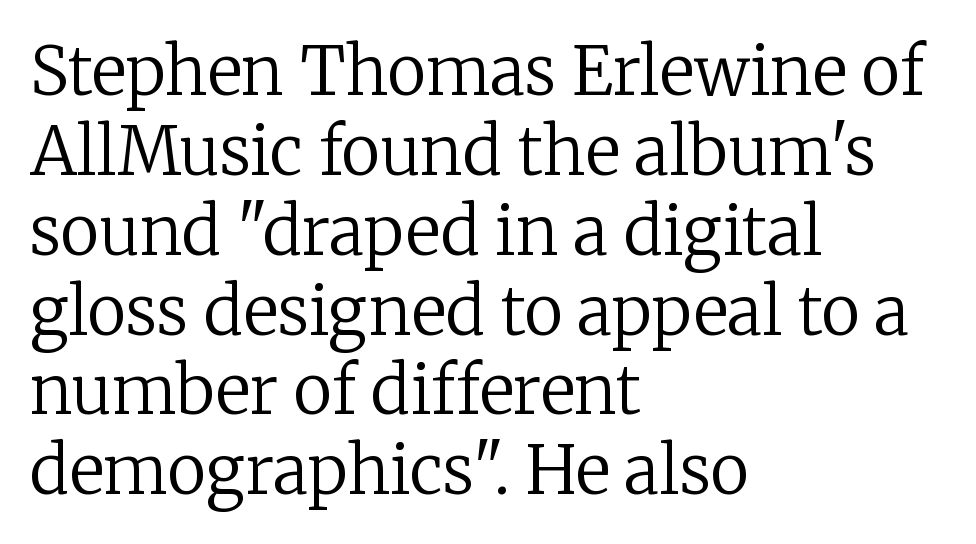
The image shows 66 px regular-weight serif type, upright; set left-aligned, line spacing 1.21x, normal letter spacing, not underlined; low stroke contrast and a medium x-height.
